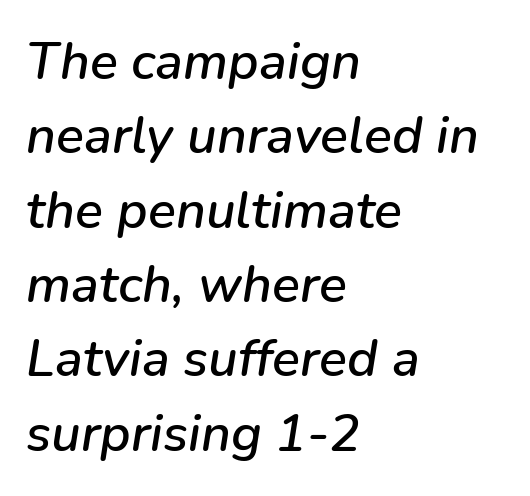
Q: Is the text italic (slanted)? A: Yes, it leans right by about 9 degrees.
Q: Is the text underlined? A: No.
Q: How is the paragraph aligned? A: Left-aligned.
Q: Is the spacing between letters normal or unusually wide? A: Normal.
Q: Is the spacing between lines tight, normal or loose? A: Normal.
Q: Width (condensed, normal, or wide)? A: Normal.
Q: Stroke contrast? A: Low.
Q: x-height? A: Medium.
Q: Monospaced? A: No.
